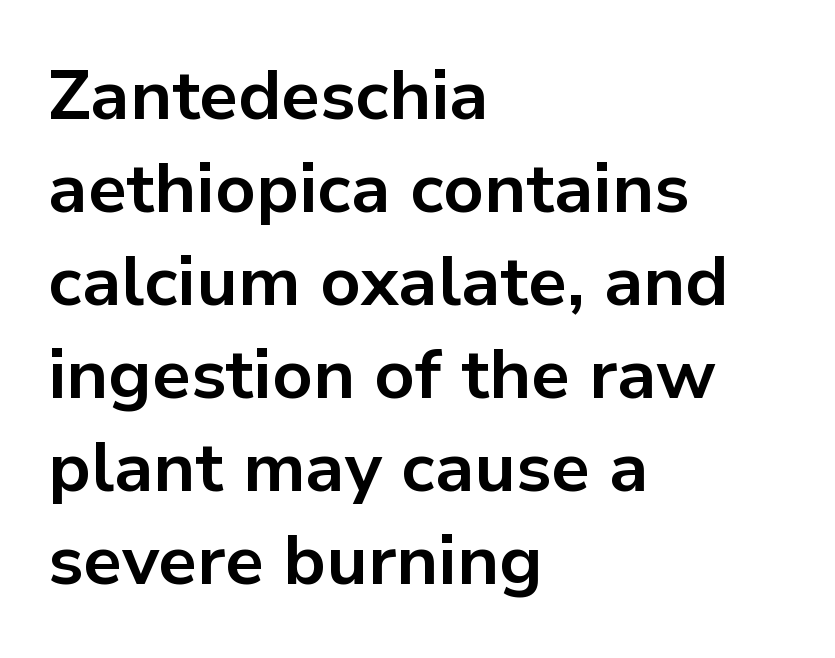
{"serif": "no", "italic": "no", "bold": "yes", "weight": "bold", "width": "normal", "stroke_contrast": "low", "x_height": "medium", "monospaced": "no", "underline": "no", "align": "left", "line_spacing": "normal", "line_spacing_ratio": 1.33, "letter_spacing": "normal", "letter_spacing_em": 0.0, "glyph_px": 70}
